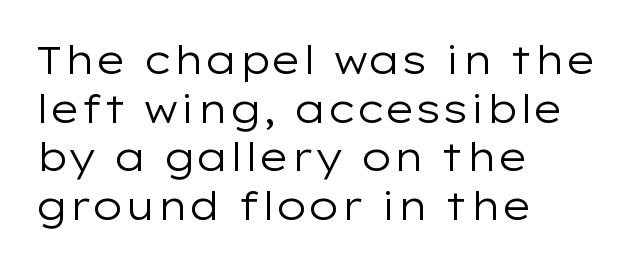
{"serif": "no", "italic": "no", "bold": "no", "weight": "regular", "width": "wide", "stroke_contrast": "low", "x_height": "medium", "monospaced": "no", "underline": "no", "align": "left", "line_spacing": "normal", "line_spacing_ratio": 1.25, "letter_spacing": "normal", "letter_spacing_em": 0.0, "glyph_px": 39}
